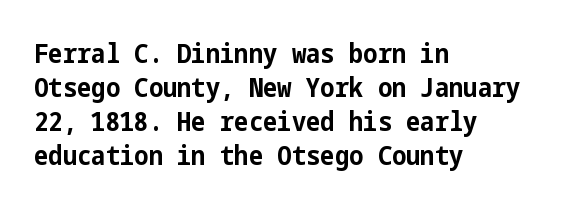
The image shows 27 px bold type, upright; set left-aligned, normal line spacing (1.26x), normal letter spacing, not underlined.
